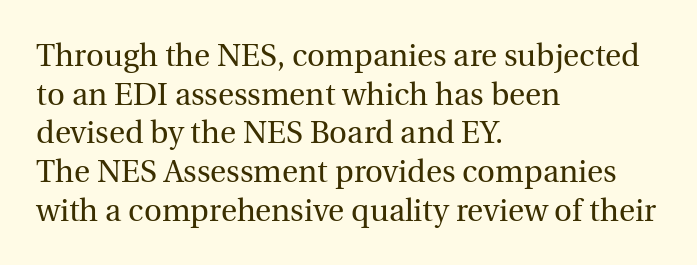
Does the copy run flush right? No — it runs flush left. The letters advance in unequal steps, a hallmark of proportional type. Decoration check: the copy has no underline. A typesetter would label this face a serif.
